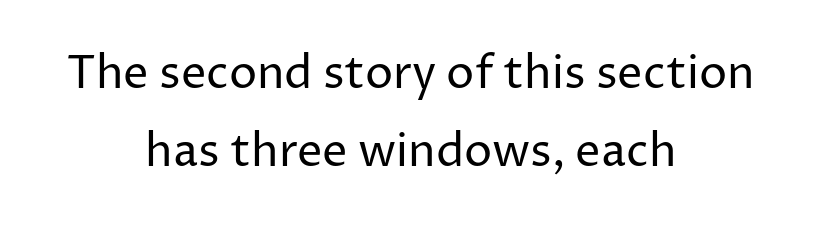
{"serif": "no", "italic": "no", "bold": "no", "weight": "regular", "width": "normal", "stroke_contrast": "low", "x_height": "medium", "monospaced": "no", "underline": "no", "align": "center", "line_spacing_ratio": 1.73, "letter_spacing": "normal", "letter_spacing_em": 0.0, "glyph_px": 45}
